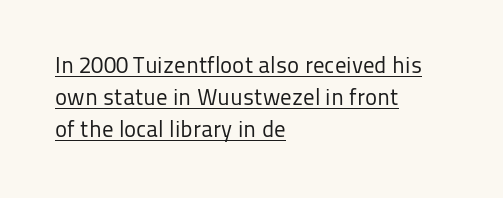
Letters have the restrained weight of plain body copy at most. A typesetter would call this zero additional tracking. Emphasis is given by a line drawn under the lettering. The passage is arranged the way most books set body copy — flush left.
